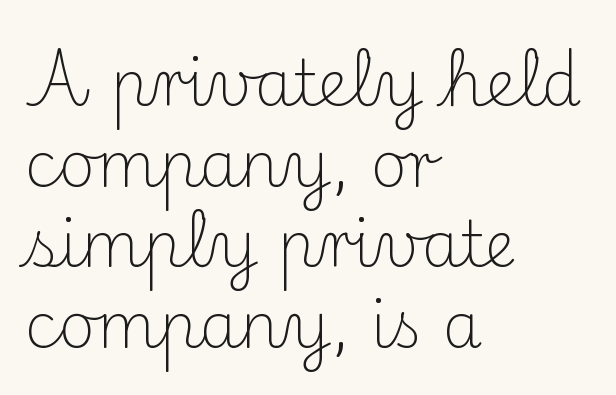
Q: Is the text bold? A: No.
Q: Is the text italic (slanted)? A: No, it is upright.
Q: Is the typeface a serif or a sans-serif typeface? A: Serif.
Q: Is the text underlined? A: No.
Q: How is the paragraph aligned? A: Left-aligned.
Q: Is the spacing between letters normal or unusually wide? A: Normal.
Q: Is the spacing between lines tight, normal or loose? A: Normal.
Q: Width (condensed, normal, or wide)? A: Normal.
Q: Stroke contrast? A: Medium.
Q: x-height? A: Small.
Q: Monospaced? A: No.
